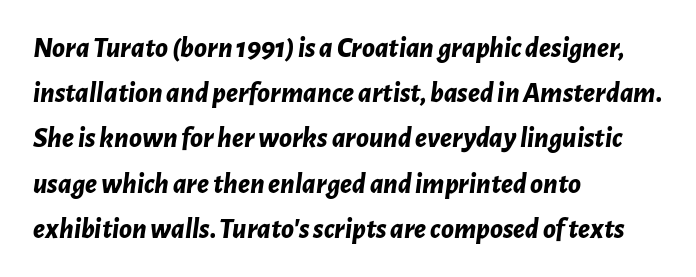
The image shows 29 px bold type, italic (leaning right); set left-aligned, normal line spacing (1.56x), normal letter spacing, not underlined; low stroke contrast and a medium x-height.
